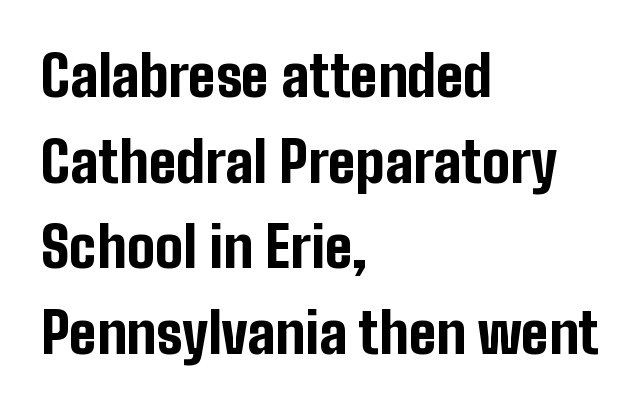
Q: Is the text bold? A: Yes.
Q: Is the text italic (slanted)? A: No, it is upright.
Q: Is the typeface a serif or a sans-serif typeface? A: Sans-serif.
Q: Is the text underlined? A: No.
Q: How is the paragraph aligned? A: Left-aligned.
Q: Is the spacing between letters normal or unusually wide? A: Normal.
Q: Is the spacing between lines tight, normal or loose? A: Normal.
Q: Width (condensed, normal, or wide)? A: Condensed.
Q: Stroke contrast? A: Low.
Q: x-height? A: Medium.
Q: Monospaced? A: No.
